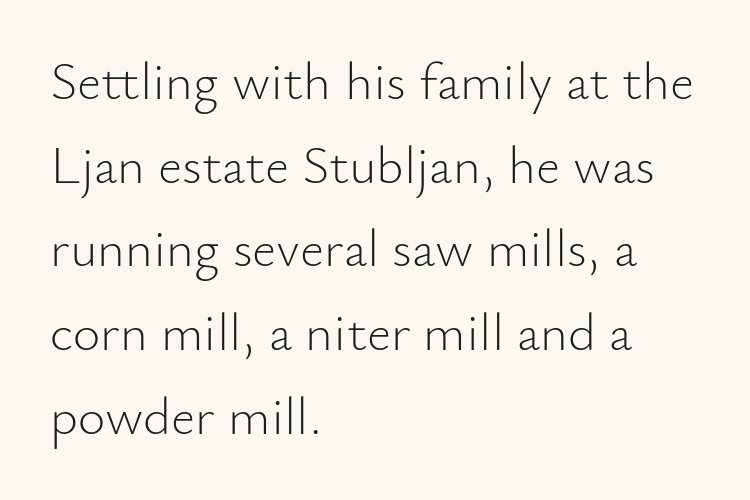
The image shows 53 px light sans-serif type, upright; set left-aligned, normal line spacing (1.58x), normal letter spacing, not underlined; low stroke contrast and a small x-height.
